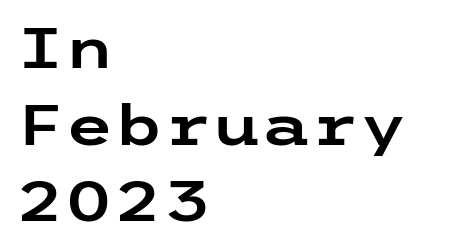
{"serif": "no", "italic": "no", "width": "wide", "stroke_contrast": "low", "x_height": "medium", "underline": "no", "align": "left", "line_spacing": "normal", "line_spacing_ratio": 1.37, "letter_spacing": "normal", "letter_spacing_em": 0.0, "glyph_px": 56}
